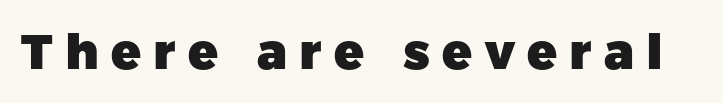
Descender tails drop into unmarked territory. Type style note: lacks serifs. This sample has the flowing, uneven cadence of proportional lettering. Posture: vertical. Tracking here is generous; glyphs stand well apart from one another. On the weight axis this lands at bold, roughly 700.
